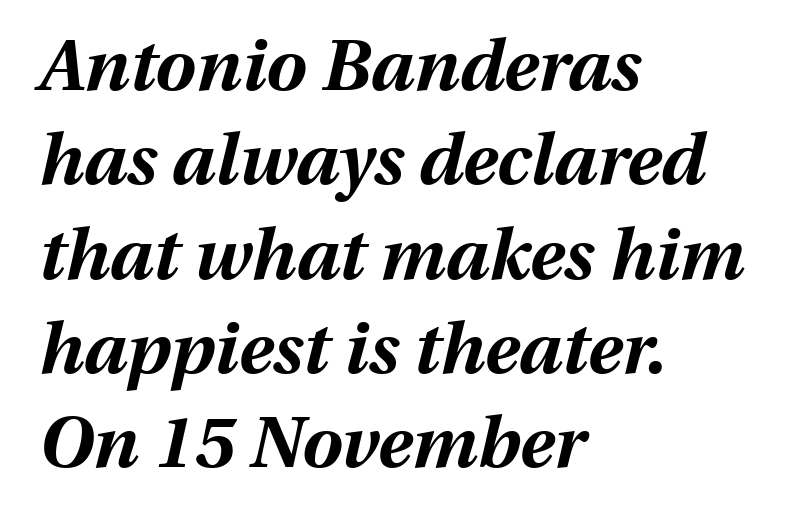
{"italic": "yes", "lean": "right", "slant_degrees": 13, "bold": "yes", "weight": "bold", "width": "normal", "stroke_contrast": "medium", "x_height": "medium", "monospaced": "no", "underline": "no", "align": "left", "line_spacing": "normal", "line_spacing_ratio": 1.31, "letter_spacing": "normal", "letter_spacing_em": 0.0, "glyph_px": 72}
